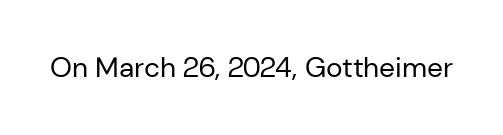
The image shows 28 px regular-weight sans-serif type, upright; set normal letter spacing, not underlined; low stroke contrast and a medium x-height.
